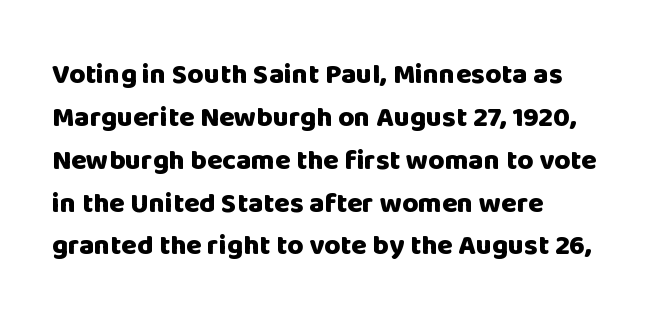
The image shows 28 px heavy sans-serif type, upright; set left-aligned, normal line spacing (1.53x), normal letter spacing, not underlined; low stroke contrast and a large x-height.
